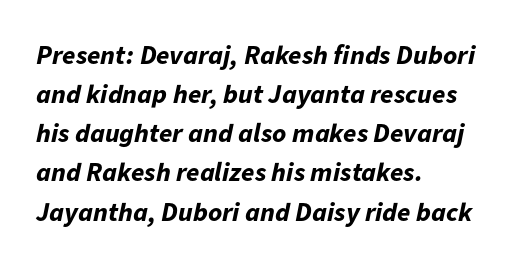
Q: Is the text bold? A: Yes.
Q: Is the text italic (slanted)? A: Yes, it leans right by about 11 degrees.
Q: Is the text underlined? A: No.
Q: How is the paragraph aligned? A: Left-aligned.
Q: Is the spacing between letters normal or unusually wide? A: Normal.
Q: Is the spacing between lines tight, normal or loose? A: Normal.
